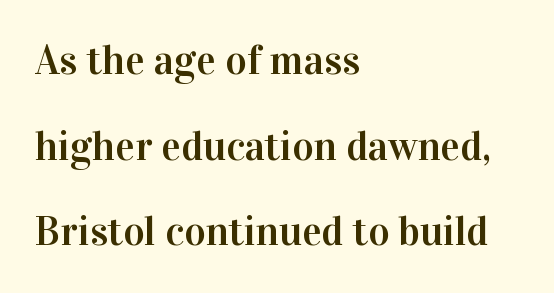
Q: Is the text italic (slanted)? A: No, it is upright.
Q: Is the typeface a serif or a sans-serif typeface? A: Serif.
Q: Is the text underlined? A: No.
Q: How is the paragraph aligned? A: Left-aligned.
Q: Is the spacing between letters normal or unusually wide? A: Normal.
Q: Is the spacing between lines tight, normal or loose? A: Loose.
Q: Width (condensed, normal, or wide)? A: Normal.
Q: Stroke contrast? A: High.
Q: x-height? A: Medium.
Q: Monospaced? A: No.
